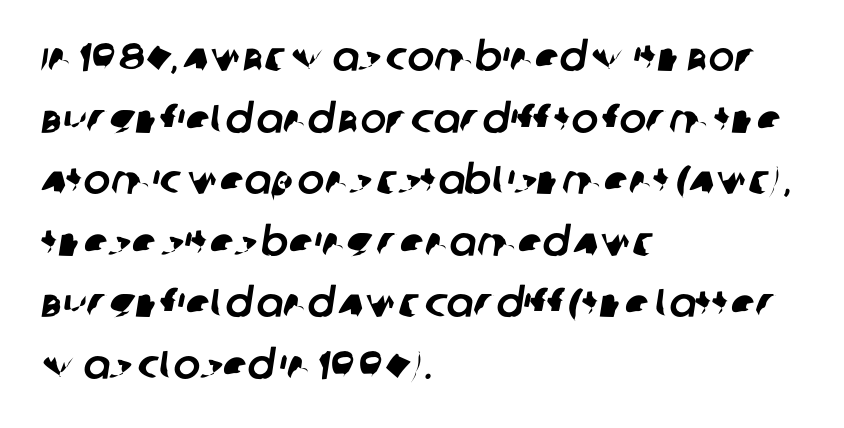
{"serif": "no", "width": "normal", "stroke_contrast": "low", "x_height": "large", "monospaced": "no", "underline": "no", "align": "left", "line_spacing": "normal", "line_spacing_ratio": 1.54, "letter_spacing": "normal", "letter_spacing_em": 0.0, "glyph_px": 40}
